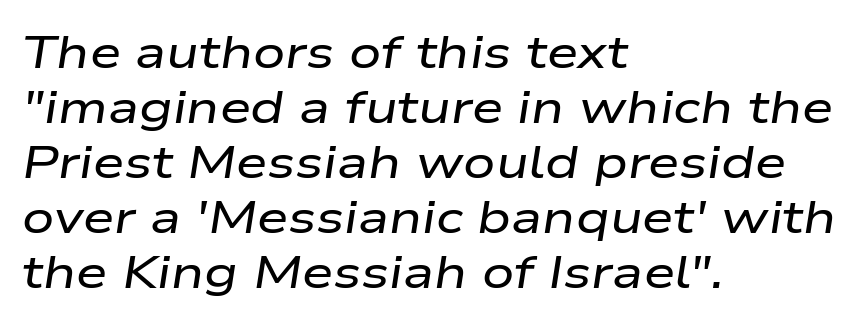
Short and long lines alike share a common starting point at left. The passage shown is typed in a proportional face where columns would drift. The face used here has a pronounced slope to its letters. Letters rest on an invisible, unmarked baseline. The gaps between neighbouring characters are ordinary and unremarkable.
